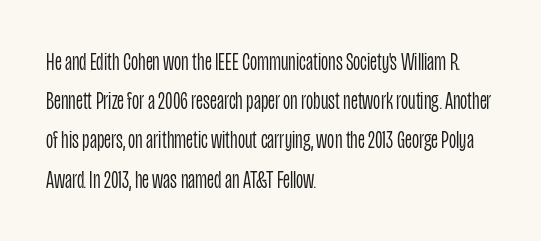
The image shows 25 px text type, upright; set left-aligned, normal line spacing (1.57x), normal letter spacing, not underlined.
